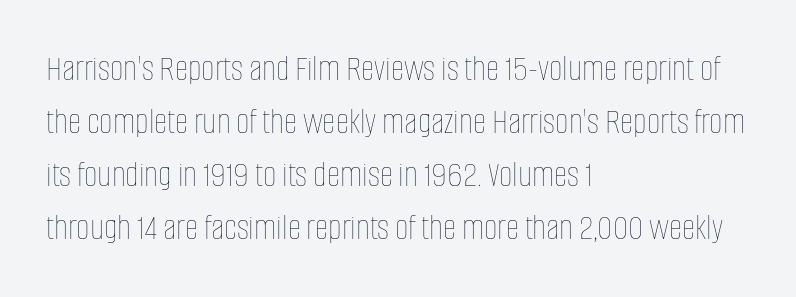
Q: Is the text bold? A: No.
Q: Is the text italic (slanted)? A: No, it is upright.
Q: Is the text underlined? A: No.
Q: How is the paragraph aligned? A: Left-aligned.
Q: Is the spacing between letters normal or unusually wide? A: Normal.
Q: Is the spacing between lines tight, normal or loose? A: Normal.
Q: Width (condensed, normal, or wide)? A: Condensed.
Q: Stroke contrast? A: Low.
Q: x-height? A: Large.
Q: Monospaced? A: No.
